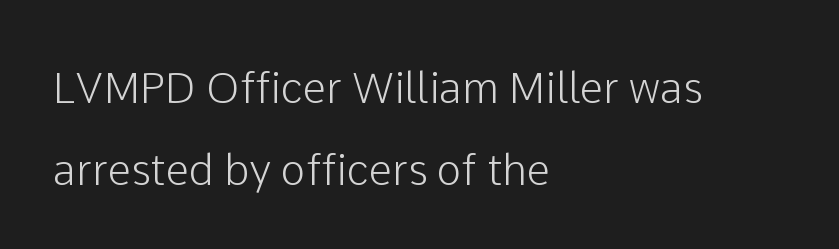
The image shows 42 px sans-serif type, upright; set left-aligned, loose line spacing (1.95x), normal letter spacing, not underlined; low stroke contrast and a medium x-height.
